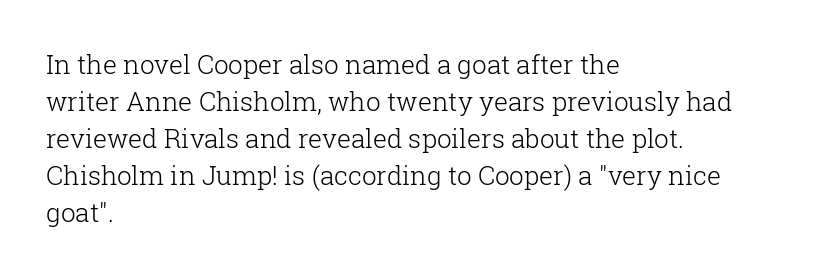
Rule under the text: the space is simply empty. The tracking reads as untouched default to a designer's eye. Compared with a typical body face, this is equally light or lighter still. A student would call this left alignment; a typographer would say flush left, rag right. The rows are spaced the way most documents space them.
